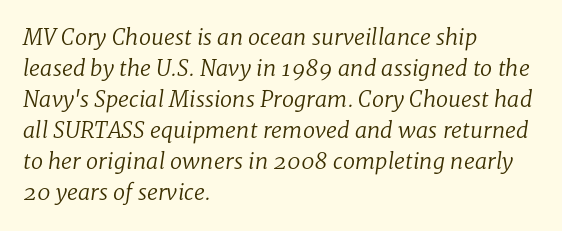
{"italic": "yes", "lean": "right", "slant_degrees": 8, "bold": "no", "underline": "no", "align": "left", "line_spacing": "normal", "line_spacing_ratio": 1.41, "letter_spacing": "normal", "letter_spacing_em": 0.0, "glyph_px": 22}
